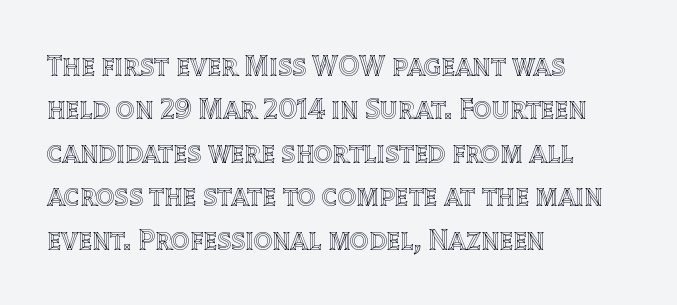
Q: Is the text italic (slanted)? A: No, it is upright.
Q: Is the text underlined? A: No.
Q: How is the paragraph aligned? A: Left-aligned.
Q: Is the spacing between letters normal or unusually wide? A: Normal.
Q: Is the spacing between lines tight, normal or loose? A: Normal.
Q: Width (condensed, normal, or wide)? A: Normal.
Q: x-height? A: Large.
Q: Monospaced? A: No.
